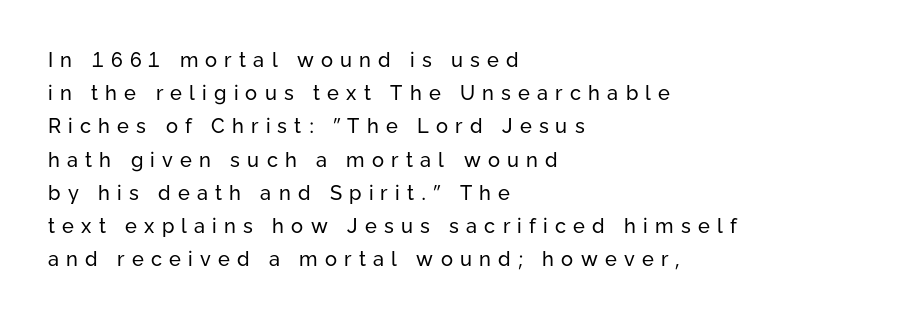
Q: Is the text bold? A: No.
Q: Is the text italic (slanted)? A: No, it is upright.
Q: Is the text underlined? A: No.
Q: How is the paragraph aligned? A: Left-aligned.
Q: Is the spacing between letters normal or unusually wide? A: Unusually wide.
Q: Is the spacing between lines tight, normal or loose? A: Normal.
